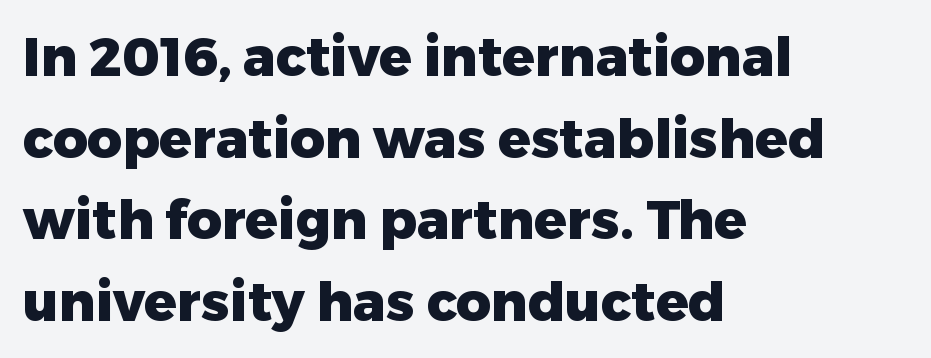
{"serif": "no", "italic": "no", "bold": "yes", "weight": "heavy", "width": "normal", "stroke_contrast": "low", "x_height": "medium", "monospaced": "no", "underline": "no", "align": "left", "line_spacing": "normal", "line_spacing_ratio": 1.51, "letter_spacing": "normal", "letter_spacing_em": 0.0, "glyph_px": 54}
